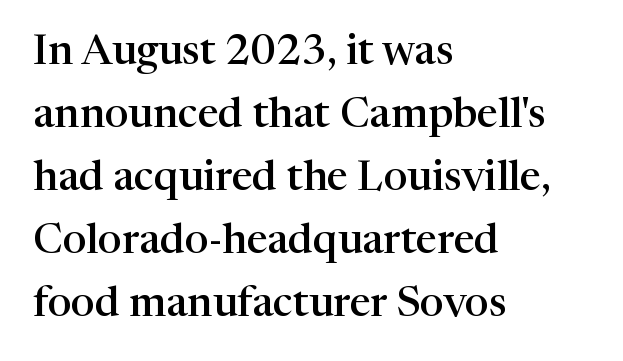
The image shows 42 px semibold serif type, upright; set left-aligned, normal line spacing (1.5x), normal letter spacing, not underlined; high stroke contrast and a medium x-height.
